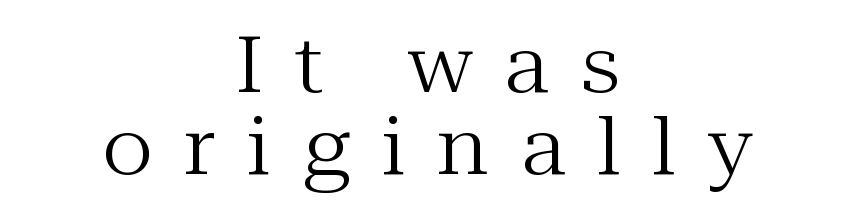
Q: Is the text bold? A: No.
Q: Is the text italic (slanted)? A: No, it is upright.
Q: Is the typeface a serif or a sans-serif typeface? A: Serif.
Q: Is the text underlined? A: No.
Q: How is the paragraph aligned? A: Centered.
Q: Is the spacing between letters normal or unusually wide? A: Unusually wide.
Q: Is the spacing between lines tight, normal or loose? A: Tight.
Q: Width (condensed, normal, or wide)? A: Normal.
Q: Stroke contrast? A: Medium.
Q: x-height? A: Medium.
Q: Monospaced? A: No.
